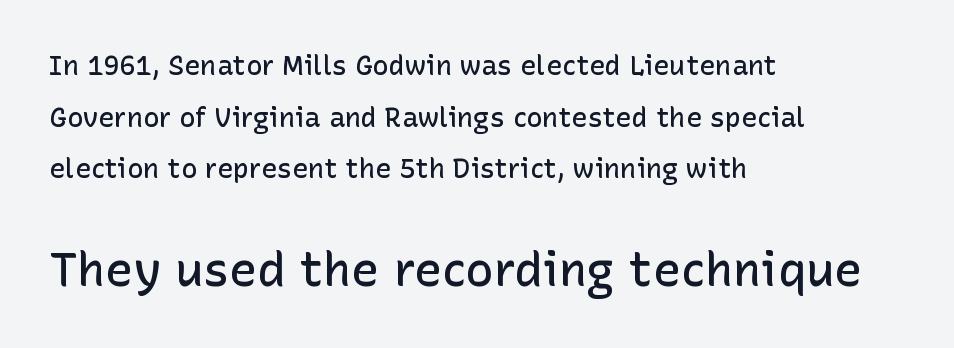
{"serif": "no", "italic": "no", "bold": "semi", "weight": "semibold", "width": "normal", "stroke_contrast": "low", "x_height": "medium", "monospaced": "no", "underline": "no", "align": "left", "line_spacing": "loose", "line_spacing_ratio": 1.91, "letter_spacing": "normal", "letter_spacing_em": 0.0, "larger_block": "second", "size_ratio": 1.74, "glyph_px": 47}
